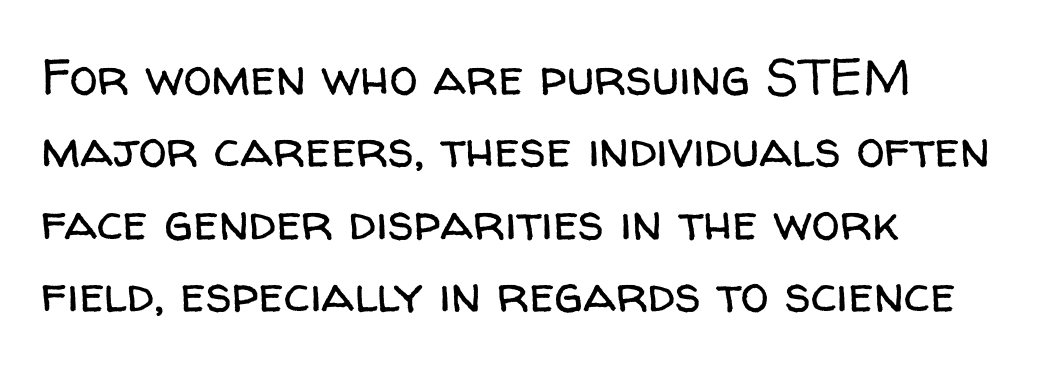
{"serif": "no", "italic": "no", "bold": "no", "weight": "regular", "width": "normal", "stroke_contrast": "low", "x_height": "medium", "monospaced": "no", "underline": "no", "align": "left", "line_spacing": "normal", "line_spacing_ratio": 1.42, "letter_spacing": "normal", "letter_spacing_em": 0.0, "glyph_px": 51}
